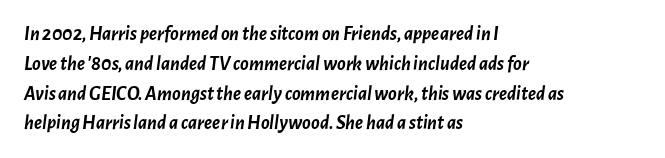
The image shows 20 px bold type, italic (leaning right); set left-aligned, normal line spacing (1.49x), normal letter spacing, not underlined.
